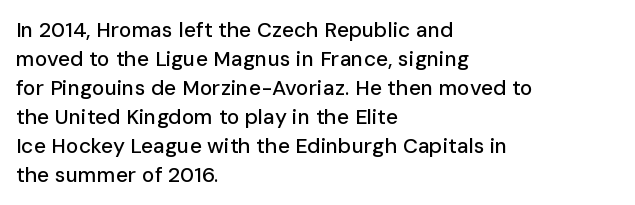
The image shows 21 px text type, upright; set left-aligned, normal line spacing (1.38x), normal letter spacing, not underlined.
